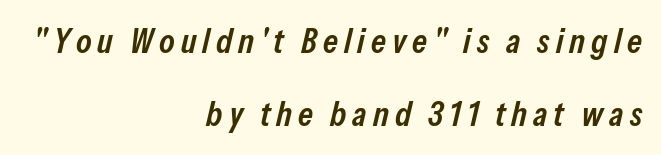
Is this a fixed-width face? No — the glyphs have proportional, varying widths. The string is rendered with underlining switched off. These lines stand farther apart than default settings would place them. These lines were composed using italics. A student would call this right alignment; a typographer would say flush right, rag left. The characters look somewhat weighty, a semibold short of true bold.
